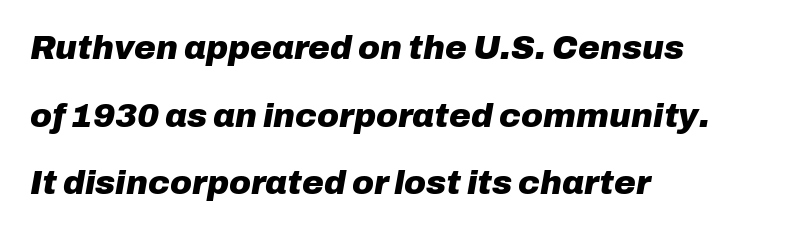
The image shows 33 px heavy type, italic (leaning right); set left-aligned, loose line spacing (2.05x), normal letter spacing, not underlined; low stroke contrast and a medium x-height.
